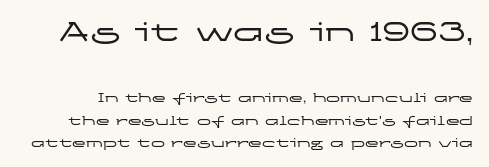
{"serif": "no", "italic": "no", "width": "wide", "stroke_contrast": "low", "x_height": "medium", "monospaced": "no", "underline": "no", "line_spacing": "normal", "line_spacing_ratio": 1.6, "letter_spacing": "normal", "letter_spacing_em": 0.0, "larger_block": "first", "size_ratio": 2.21, "glyph_px": 31}
